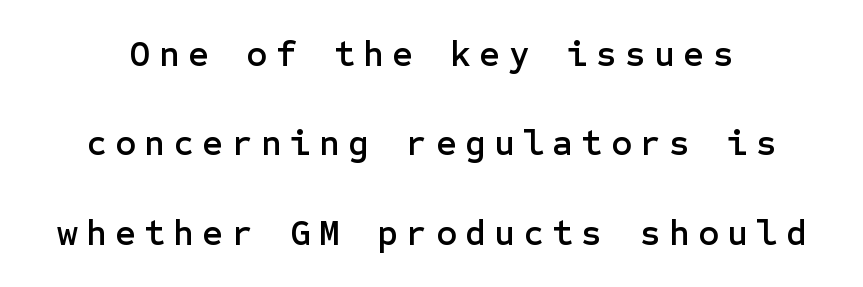
{"serif": "no", "italic": "no", "width": "normal", "stroke_contrast": "low", "x_height": "medium", "underline": "no", "line_spacing": "loose", "line_spacing_ratio": 2.48, "letter_spacing": "wide", "letter_spacing_em": 0.23, "glyph_px": 36}
